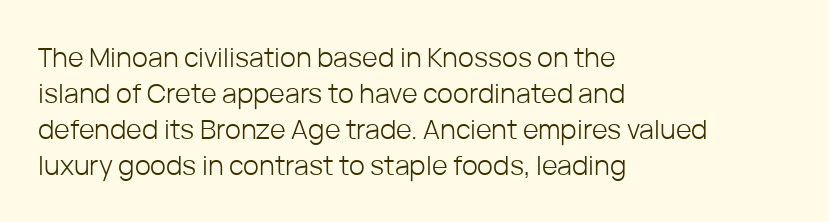
{"italic": "no", "bold": "no", "underline": "no", "align": "left", "line_spacing": "normal", "line_spacing_ratio": 1.33, "letter_spacing": "normal", "letter_spacing_em": 0.0, "glyph_px": 27}
